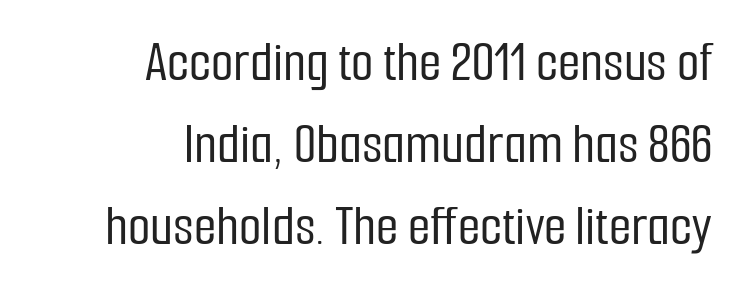
Q: Is the text italic (slanted)? A: No, it is upright.
Q: Is the typeface a serif or a sans-serif typeface? A: Sans-serif.
Q: Is the text underlined? A: No.
Q: How is the paragraph aligned? A: Right-aligned.
Q: Is the spacing between letters normal or unusually wide? A: Normal.
Q: Is the spacing between lines tight, normal or loose? A: Normal.
Q: Width (condensed, normal, or wide)? A: Condensed.
Q: Stroke contrast? A: Low.
Q: x-height? A: Medium.
Q: Monospaced? A: No.
